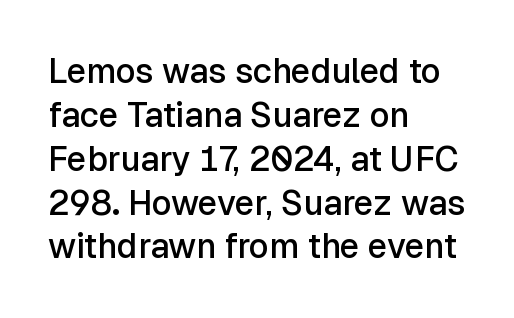
Q: Is the text bold? A: Semi-bold.
Q: Is the text italic (slanted)? A: No, it is upright.
Q: Is the typeface a serif or a sans-serif typeface? A: Sans-serif.
Q: Is the text underlined? A: No.
Q: How is the paragraph aligned? A: Left-aligned.
Q: Is the spacing between letters normal or unusually wide? A: Normal.
Q: Is the spacing between lines tight, normal or loose? A: Normal.
Q: Width (condensed, normal, or wide)? A: Normal.
Q: Stroke contrast? A: Low.
Q: x-height? A: Medium.
Q: Monospaced? A: No.
